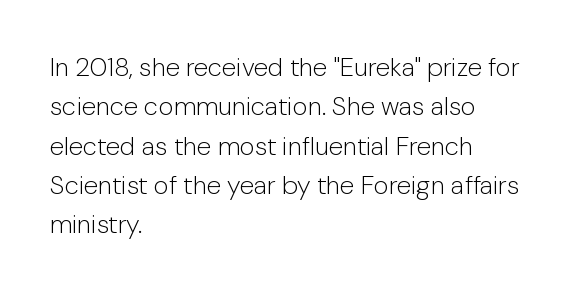
A typesetter would mark this as roman, not italic. Does the leading feel generous? No, just average. The typesetter chose a ragged-right arrangement here. The gaps between neighbouring characters are ordinary and unremarkable. Is this a heavy cut? Hardly; it is regular or lighter. The space directly below the letters is spotless.
